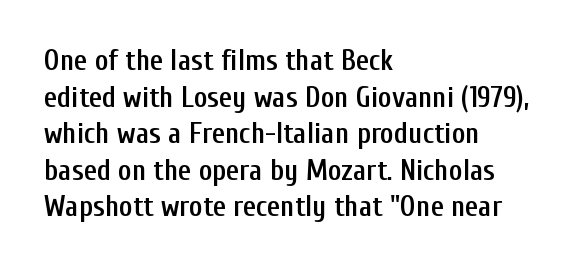
Its strokes are somewhat broadened, the hallmark of semibold type. Baseline-to-baseline distance is the conventional proportion of letter height. Where is the straight margin? On the left. The strip under each line holds only bare page. Here the glyphs are tracked normally, forming tight word shapes.
